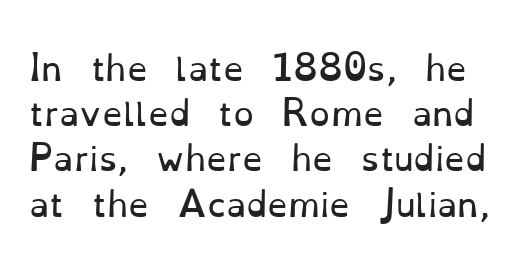
The horizontal fit of the characters is conventional and even. Stems and bowls with no extra thickness — not bold. Vertical spacing — default. Unmarked baselines from the first word to the last. Every character sits straight up, as roman type does.
